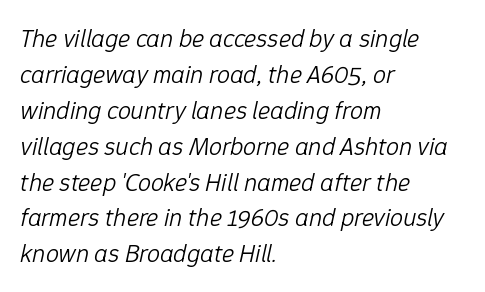
The image shows 26 px text type, italic (leaning right); set left-aligned, normal line spacing (1.38x), normal letter spacing, not underlined.
